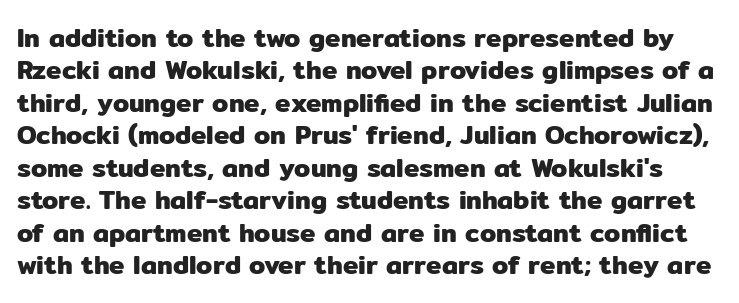
Q: Is the text italic (slanted)? A: No, it is upright.
Q: Is the text underlined? A: No.
Q: Is the spacing between letters normal or unusually wide? A: Normal.
Q: Is the spacing between lines tight, normal or loose? A: Normal.
